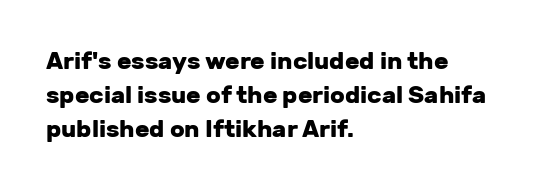
{"italic": "no", "bold": "yes", "underline": "no", "align": "left", "line_spacing": "normal", "line_spacing_ratio": 1.42, "letter_spacing": "normal", "letter_spacing_em": 0.0, "glyph_px": 24}
